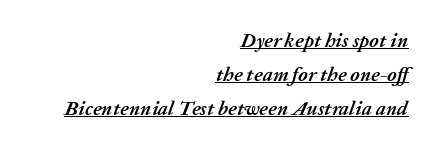
{"italic": "yes", "lean": "right", "slant_degrees": 20, "bold": "yes", "underline": "yes", "align": "right", "line_spacing": "normal", "line_spacing_ratio": 1.7, "letter_spacing": "normal", "letter_spacing_em": 0.0, "glyph_px": 20}
